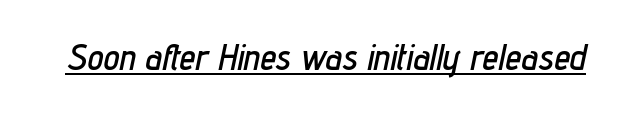
{"italic": "yes", "lean": "right", "slant_degrees": 12, "width": "condensed", "stroke_contrast": "low", "x_height": "medium", "monospaced": "no", "underline": "yes", "letter_spacing": "normal", "letter_spacing_em": 0.0, "glyph_px": 36}
